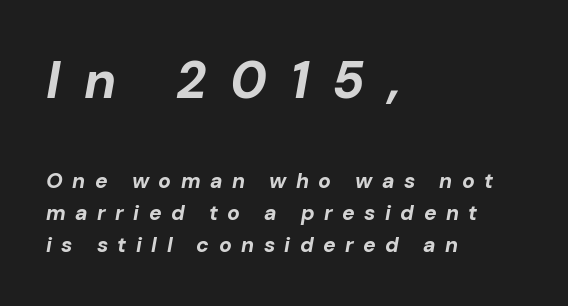
Q: Is the text bold? A: Yes.
Q: Is the text italic (slanted)? A: Yes, it leans right by about 10 degrees.
Q: Is the text underlined? A: No.
Q: How is the paragraph aligned? A: Left-aligned.
Q: Is the spacing between letters normal or unusually wide? A: Unusually wide.
Q: Is the spacing between lines tight, normal or loose? A: Normal.
Q: Which block of text is set in a larger size, the first (top) or the second (bottom)? A: The first (top) one.
Q: Width (condensed, normal, or wide)? A: Normal.
Q: Stroke contrast? A: Low.
Q: x-height? A: Medium.
Q: Monospaced? A: No.
